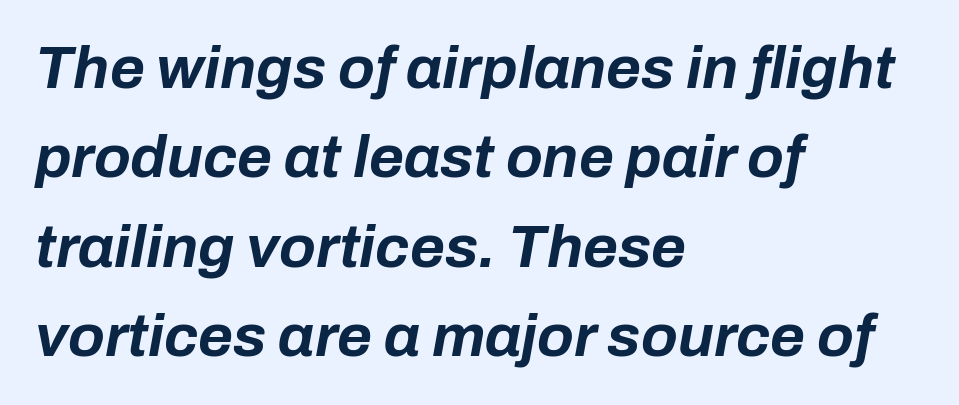
Is this a fixed-width face? No — the glyphs have proportional, varying widths. The tracking reads as untouched default to a designer's eye. How heavy is the stroke? Heavy — this is a bold. The space between consecutive lines is moderate.
